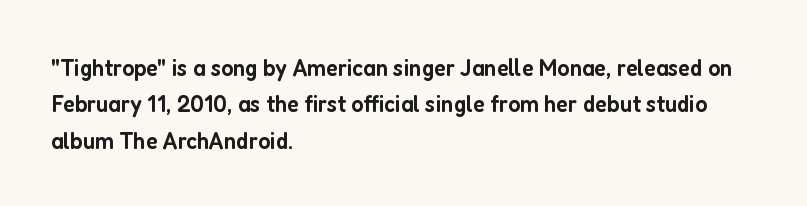
{"italic": "no", "bold": "semi", "underline": "no", "align": "left", "line_spacing": "normal", "line_spacing_ratio": 1.46, "letter_spacing": "normal", "letter_spacing_em": 0.0, "glyph_px": 25}
